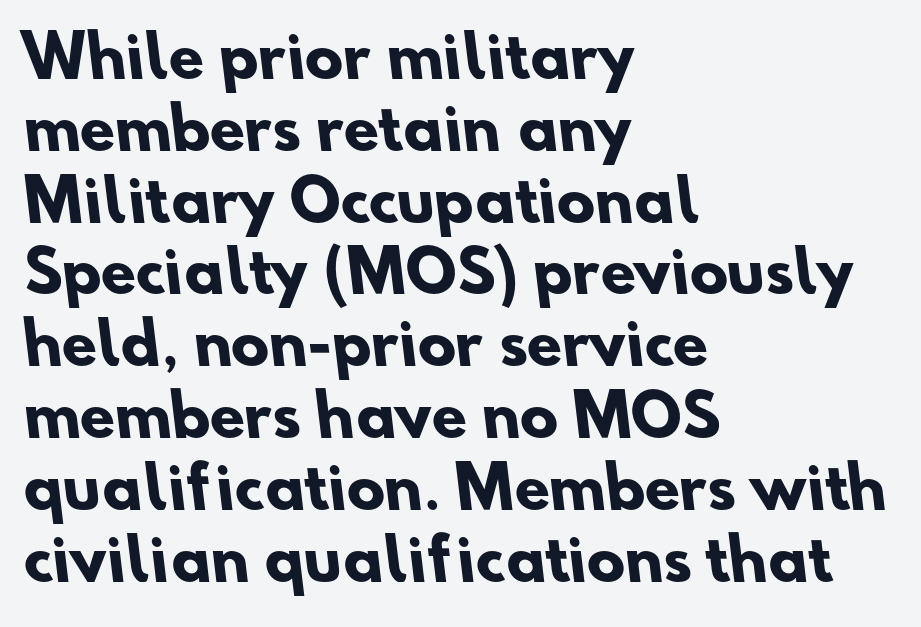
The image shows 57 px heavy sans-serif type; set left-aligned, normal line spacing (1.26x), normal letter spacing, not underlined; low stroke contrast and a small x-height.
